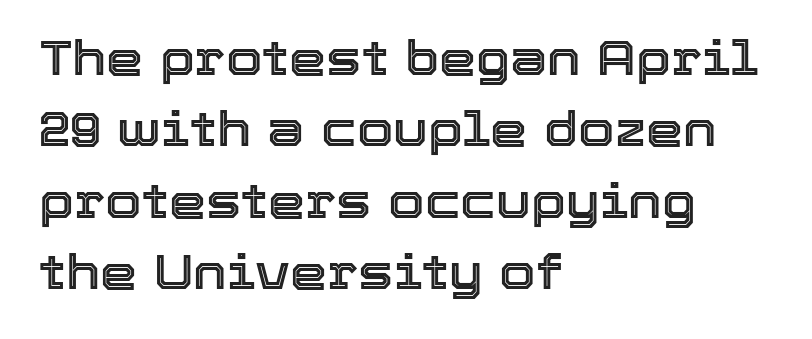
The image shows 47 px text type, upright; set left-aligned, normal line spacing (1.52x), normal letter spacing, not underlined; a medium x-height.
